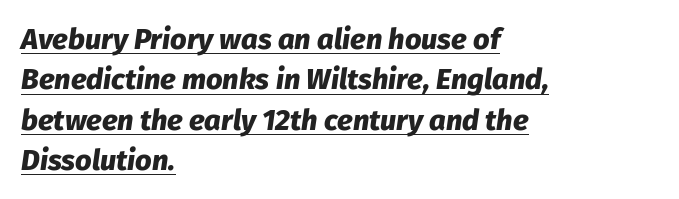
{"italic": "yes", "lean": "right", "slant_degrees": 8, "bold": "yes", "weight": "heavy", "width": "normal", "stroke_contrast": "low", "x_height": "medium", "monospaced": "no", "underline": "yes", "align": "left", "line_spacing": "normal", "line_spacing_ratio": 1.39, "letter_spacing": "normal", "letter_spacing_em": 0.0, "glyph_px": 29}
